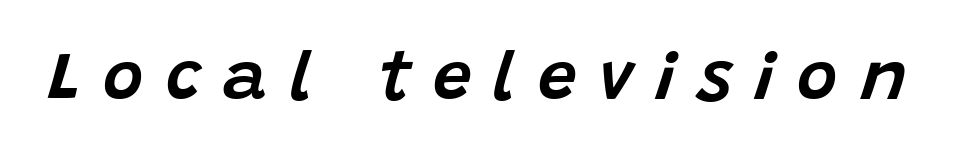
Q: Is the text italic (slanted)? A: Yes, it leans right by about 15 degrees.
Q: Is the text underlined? A: No.
Q: Is the spacing between letters normal or unusually wide? A: Unusually wide.
Q: Width (condensed, normal, or wide)? A: Normal.
Q: Stroke contrast? A: Low.
Q: x-height? A: Large.
Q: Monospaced? A: No.
